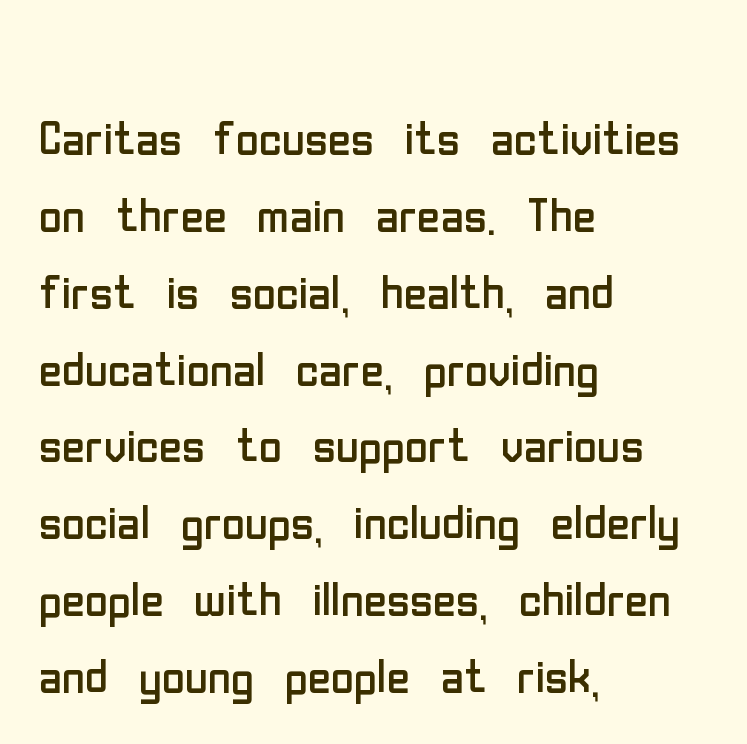
{"serif": "no", "italic": "no", "bold": "no", "weight": "regular", "width": "condensed", "stroke_contrast": "low", "x_height": "medium", "monospaced": "no", "underline": "no", "align": "left", "line_spacing_ratio": 1.22, "letter_spacing": "normal", "letter_spacing_em": 0.0, "glyph_px": 63}
